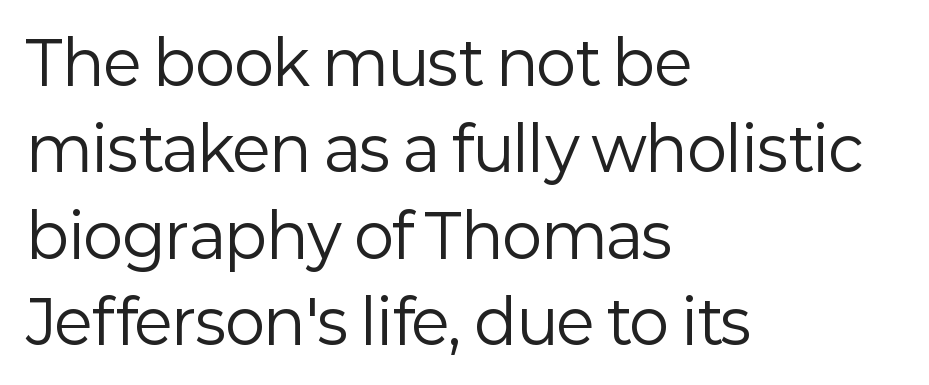
The passage shown is not bold in any degree. I'd call this a sans setting — the letters go barefoot. Notice how descenders clear the ascenders below comfortably — that's standard leading. Line starts are locked; line ends wander. The face used here is rendered with its standard letterfit.
